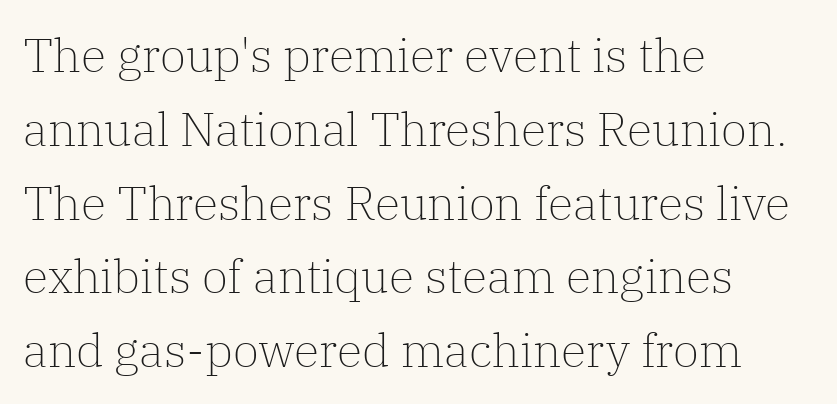
Q: Is the text bold? A: No.
Q: Is the text italic (slanted)? A: No, it is upright.
Q: Is the typeface a serif or a sans-serif typeface? A: Serif.
Q: Is the text underlined? A: No.
Q: How is the paragraph aligned? A: Left-aligned.
Q: Is the spacing between letters normal or unusually wide? A: Normal.
Q: Is the spacing between lines tight, normal or loose? A: Normal.
Q: Width (condensed, normal, or wide)? A: Normal.
Q: Stroke contrast? A: Low.
Q: x-height? A: Medium.
Q: Monospaced? A: No.
